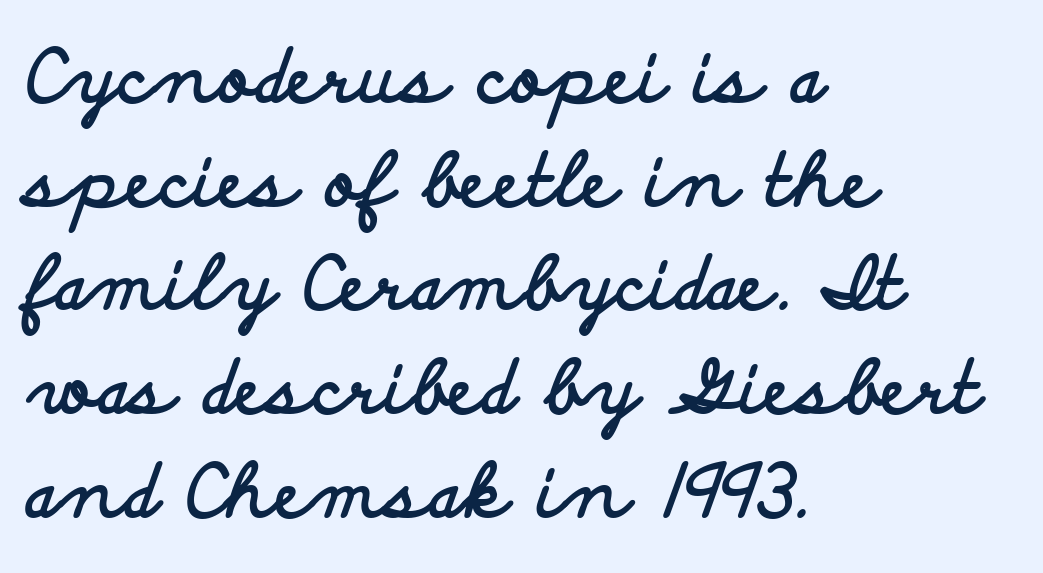
Horizontally, the lines are justified to the leading edge only. Beneath every word, the page is bare. Is this a fixed-width face? No — the glyphs have proportional, varying widths.
